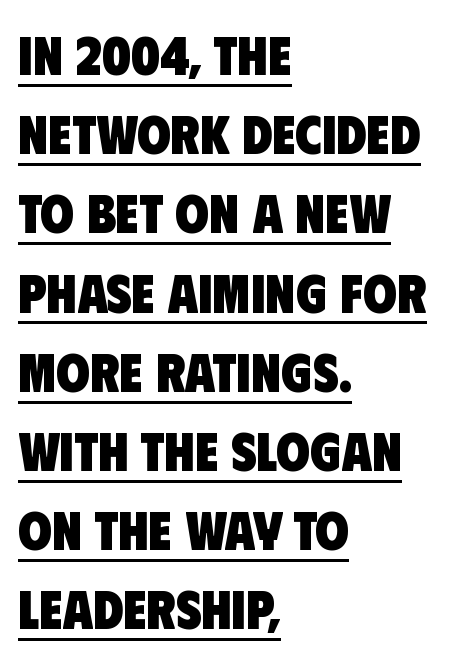
Q: Is the text bold? A: Yes.
Q: Is the typeface a serif or a sans-serif typeface? A: Sans-serif.
Q: Is the text underlined? A: Yes.
Q: How is the paragraph aligned? A: Left-aligned.
Q: Is the spacing between letters normal or unusually wide? A: Normal.
Q: Is the spacing between lines tight, normal or loose? A: Normal.
Q: Width (condensed, normal, or wide)? A: Condensed.
Q: Stroke contrast? A: Low.
Q: x-height? A: Large.
Q: Monospaced? A: No.
